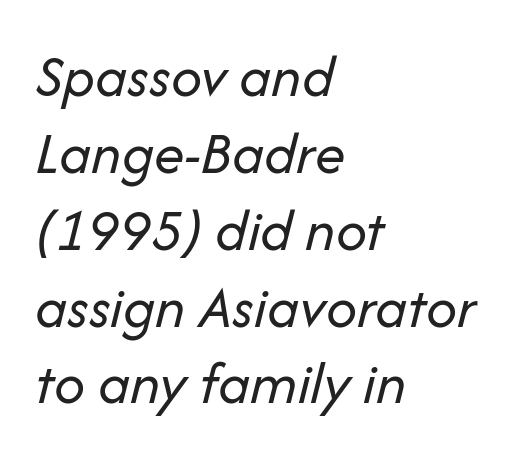
Q: Is the text bold? A: No.
Q: Is the text italic (slanted)? A: Yes, it leans right by about 14 degrees.
Q: Is the text underlined? A: No.
Q: How is the paragraph aligned? A: Left-aligned.
Q: Is the spacing between letters normal or unusually wide? A: Normal.
Q: Is the spacing between lines tight, normal or loose? A: Normal.
Q: Width (condensed, normal, or wide)? A: Normal.
Q: Stroke contrast? A: Low.
Q: x-height? A: Medium.
Q: Monospaced? A: No.
